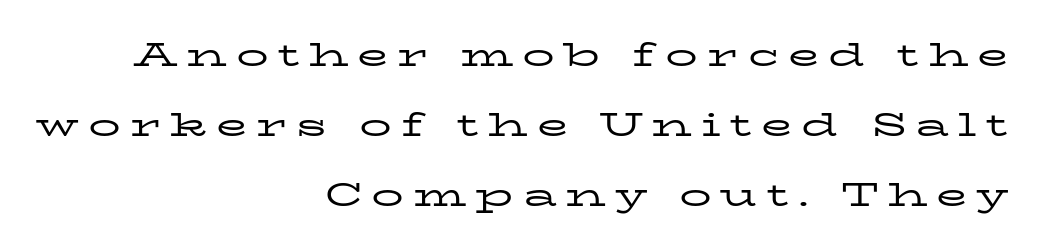
The image shows 32 px regular-weight, wide serif type, upright; set right-aligned, loose line spacing (2.18x), unusually wide letter spacing (+0.28 em), not underlined; low stroke contrast and a medium x-height.
